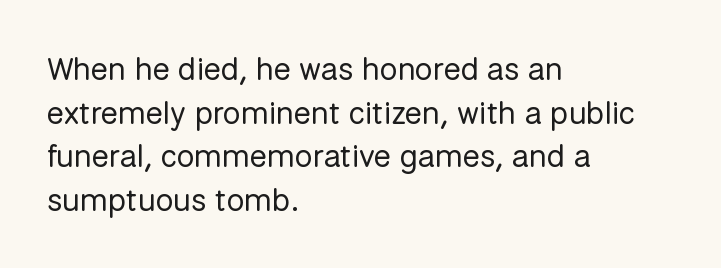
{"serif": "no", "italic": "no", "bold": "no", "weight": "regular", "width": "normal", "stroke_contrast": "low", "x_height": "medium", "monospaced": "no", "underline": "no", "align": "left", "line_spacing": "normal", "line_spacing_ratio": 1.36, "letter_spacing": "normal", "letter_spacing_em": 0.0, "glyph_px": 32}
